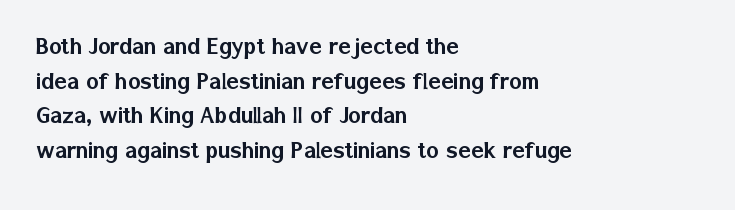
Reading down the block, your eye returns to a fixed left position each line. The line-height multiplier appears to be the usual default. Anything drawn beneath the words? Only blank space. Nope, not italic — everything's standing straight. No extra tracking has been applied to these lines.
